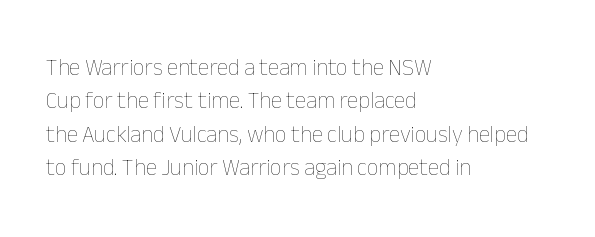
Q: Is the text bold? A: No.
Q: Is the text italic (slanted)? A: No, it is upright.
Q: Is the text underlined? A: No.
Q: How is the paragraph aligned? A: Left-aligned.
Q: Is the spacing between letters normal or unusually wide? A: Normal.
Q: Is the spacing between lines tight, normal or loose? A: Normal.
